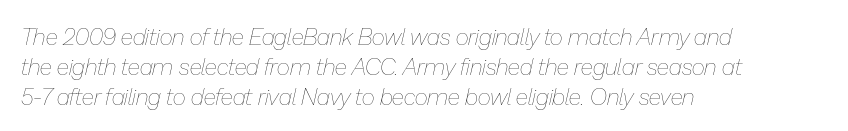
The image shows 23 px text type, italic (leaning right); set left-aligned, normal line spacing (1.3x), normal letter spacing, not underlined.
